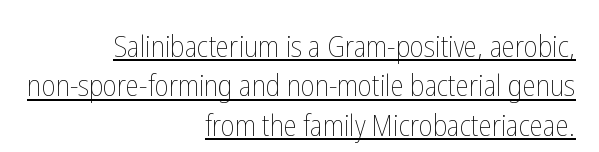
Q: Is the text bold? A: No.
Q: Is the text italic (slanted)? A: No, it is upright.
Q: Is the text underlined? A: Yes.
Q: How is the paragraph aligned? A: Right-aligned.
Q: Is the spacing between letters normal or unusually wide? A: Normal.
Q: Is the spacing between lines tight, normal or loose? A: Normal.
Q: Width (condensed, normal, or wide)? A: Condensed.
Q: Stroke contrast? A: Low.
Q: x-height? A: Medium.
Q: Monospaced? A: No.
